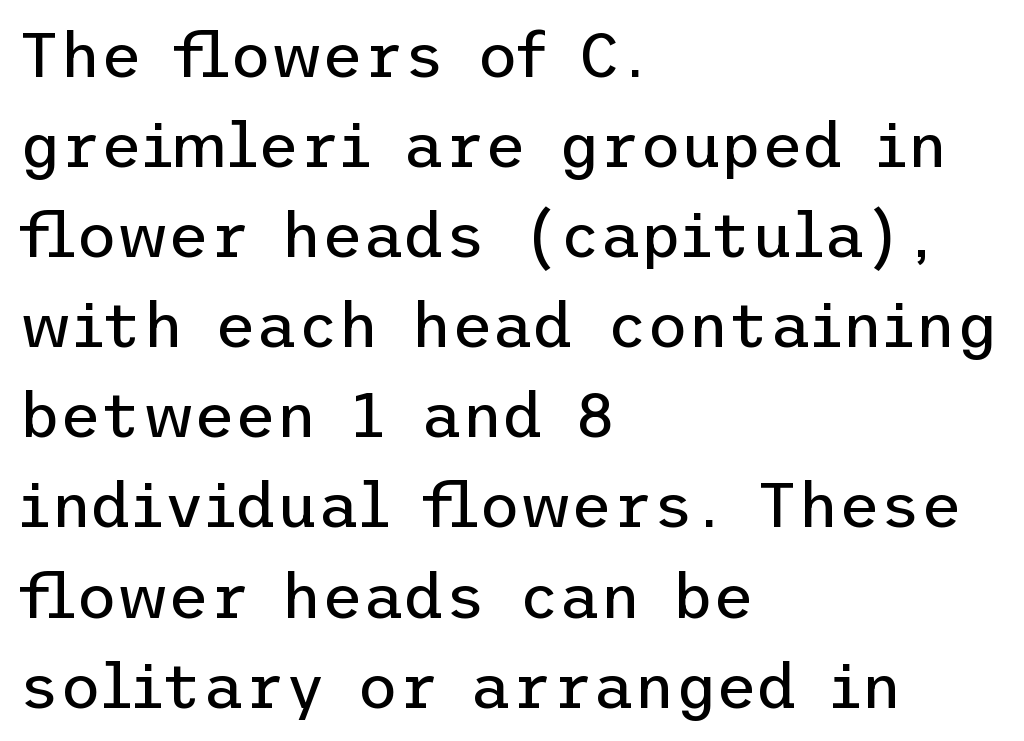
The image shows 63 px regular-weight sans-serif type, upright; set left-aligned, normal line spacing (1.43x), normal letter spacing, not underlined; low stroke contrast and a medium x-height.
